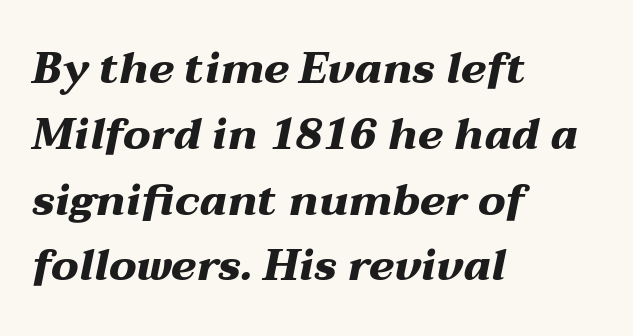
Q: Is the text bold? A: Yes.
Q: Is the text italic (slanted)? A: Yes, it leans right by about 12 degrees.
Q: Is the text underlined? A: No.
Q: How is the paragraph aligned? A: Left-aligned.
Q: Is the spacing between letters normal or unusually wide? A: Normal.
Q: Is the spacing between lines tight, normal or loose? A: Normal.
Q: Width (condensed, normal, or wide)? A: Wide.
Q: Stroke contrast? A: Medium.
Q: x-height? A: Medium.
Q: Monospaced? A: No.
